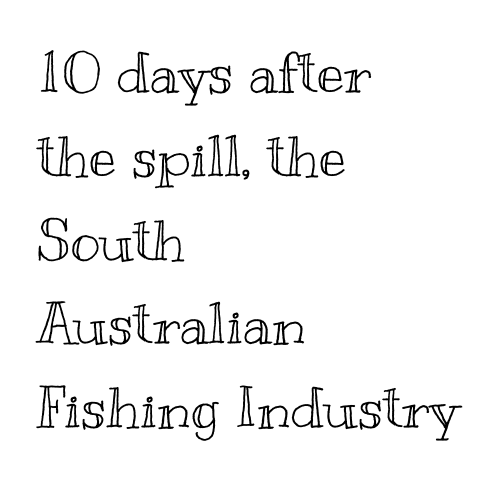
{"italic": "no", "width": "wide", "x_height": "small", "monospaced": "no", "underline": "no", "align": "left", "line_spacing": "normal", "line_spacing_ratio": 1.47, "letter_spacing": "normal", "letter_spacing_em": 0.0, "glyph_px": 57}
